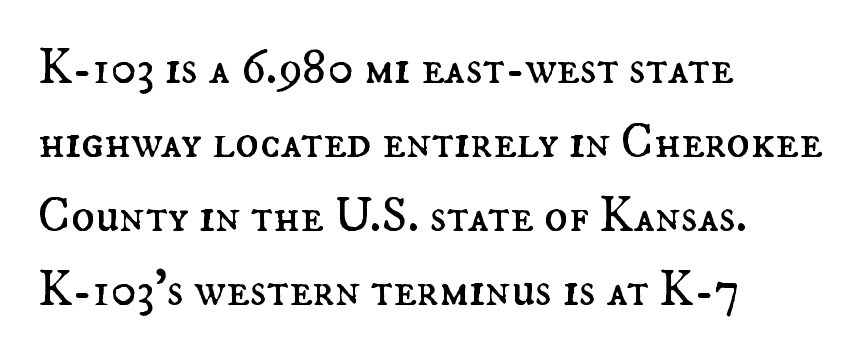
The image shows 49 px regular-weight type, upright; set left-aligned, normal line spacing (1.51x), normal letter spacing, not underlined; medium stroke contrast and a small x-height.
